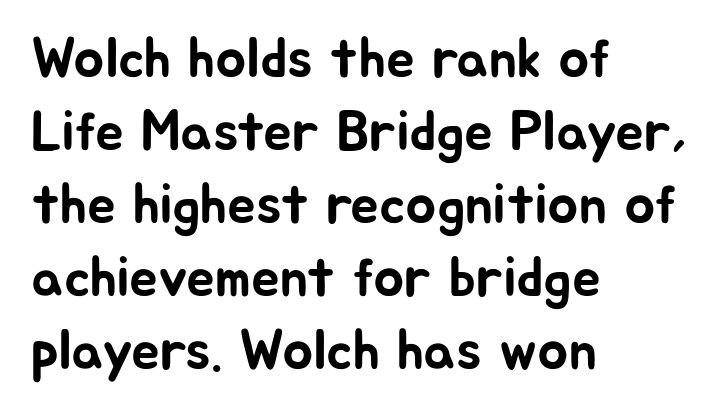
{"serif": "no", "italic": "no", "width": "normal", "stroke_contrast": "low", "x_height": "medium", "monospaced": "no", "underline": "no", "align": "left", "line_spacing": "normal", "line_spacing_ratio": 1.28, "letter_spacing": "normal", "letter_spacing_em": 0.0, "glyph_px": 57}
